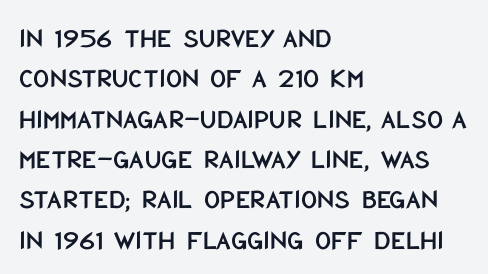
Q: Is the text italic (slanted)? A: No, it is upright.
Q: Is the typeface a serif or a sans-serif typeface? A: Sans-serif.
Q: Is the text underlined? A: No.
Q: How is the paragraph aligned? A: Left-aligned.
Q: Is the spacing between letters normal or unusually wide? A: Normal.
Q: Is the spacing between lines tight, normal or loose? A: Normal.
Q: Width (condensed, normal, or wide)? A: Condensed.
Q: Stroke contrast? A: Low.
Q: x-height? A: Large.
Q: Monospaced? A: No.
